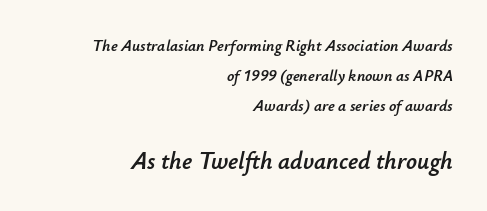
The image shows 24 px text type, italic (leaning right); set right-aligned, line spacing 1.88x, normal letter spacing, not underlined; the second (bottom) block is 1.5x larger.
